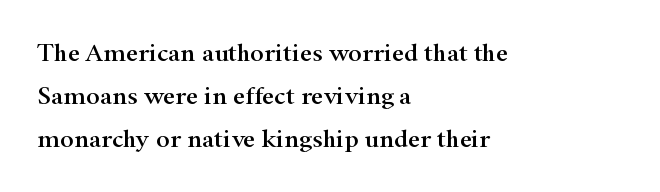
{"italic": "no", "underline": "no", "align": "left", "line_spacing": "normal", "line_spacing_ratio": 1.65, "letter_spacing": "normal", "letter_spacing_em": 0.0, "glyph_px": 26}
